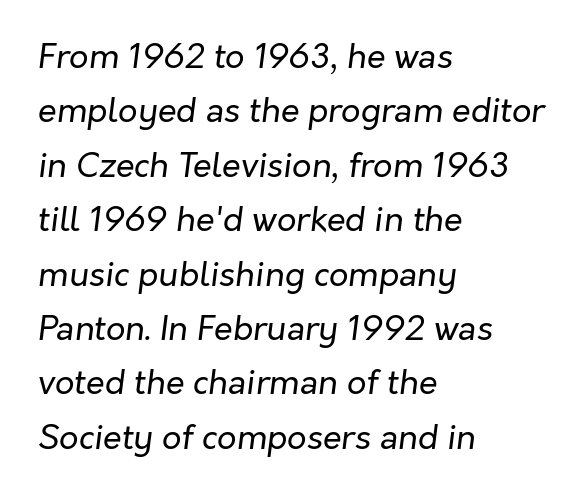
{"italic": "yes", "lean": "right", "slant_degrees": 7, "bold": "no", "weight": "regular", "width": "normal", "stroke_contrast": "low", "x_height": "medium", "monospaced": "no", "underline": "no", "align": "left", "line_spacing": "normal", "line_spacing_ratio": 1.6, "letter_spacing": "normal", "letter_spacing_em": 0.0, "glyph_px": 34}
